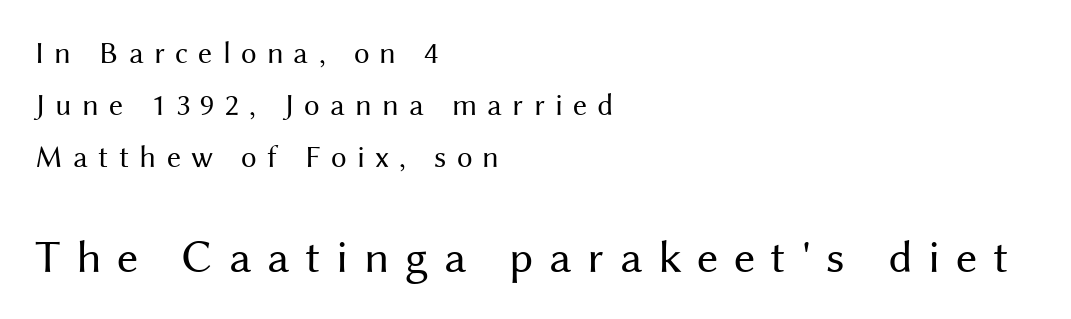
The image shows 47 px regular-weight sans-serif type, upright; set left-aligned, normal line spacing (1.68x), unusually wide letter spacing (+0.33 em), not underlined; the second (bottom) block is 1.52x larger; medium stroke contrast and a medium x-height.
